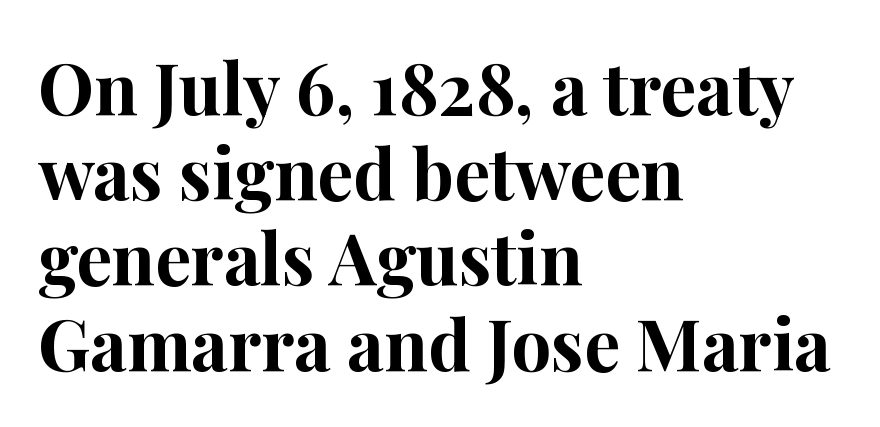
{"serif": "yes", "italic": "no", "bold": "yes", "weight": "bold", "width": "normal", "stroke_contrast": "high", "x_height": "medium", "monospaced": "no", "underline": "no", "align": "left", "line_spacing_ratio": 1.2, "letter_spacing": "normal", "letter_spacing_em": 0.0, "glyph_px": 71}
